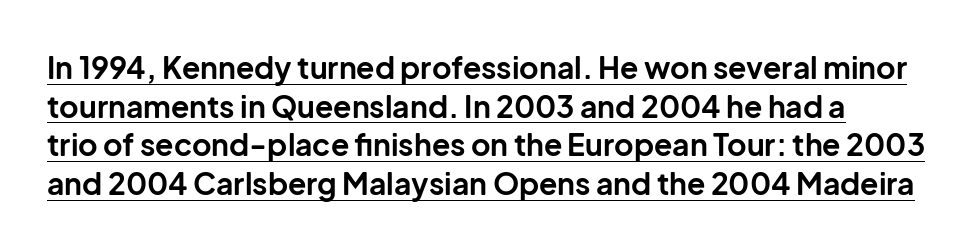
{"serif": "no", "italic": "no", "bold": "yes", "weight": "bold", "width": "normal", "stroke_contrast": "low", "x_height": "medium", "monospaced": "no", "underline": "yes", "line_spacing": "normal", "line_spacing_ratio": 1.29, "letter_spacing": "normal", "letter_spacing_em": 0.0, "glyph_px": 30}
